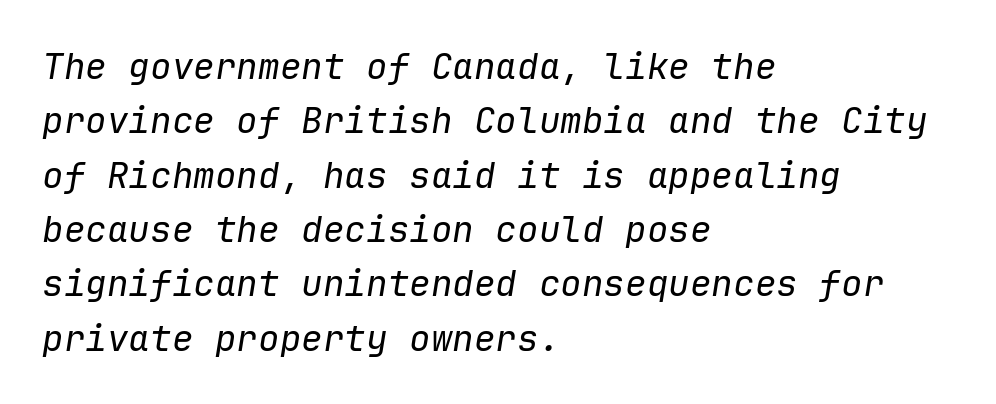
You can tell it's italic because the verticals aren't actually vertical. This sample has the even, mechanical cadence of fixed-width lettering. How would I describe the line gaps? Plain and ordinary. Stroke mass is kept to a normal reading level or below. These lines stack with their left ends in a neat column.
